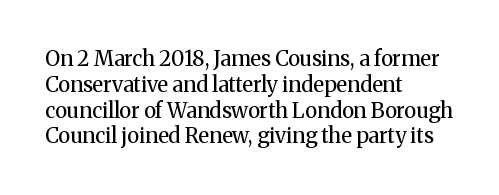
The image shows 21 px text type, upright; set left-aligned, line spacing 1.23x, normal letter spacing, not underlined.
